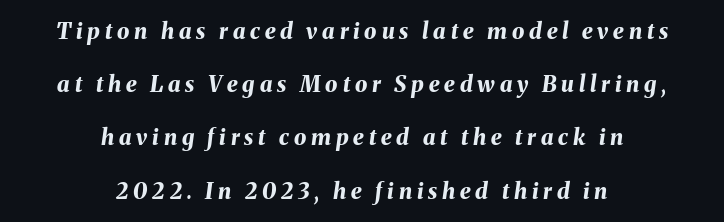
Reading down the column, the eye jumps a long way to each next line. The line texture is sparse and dotted thanks to wide tracking. Unmarked baselines from the first word to the last. As a designer I'd log this as weight 700, bold.
